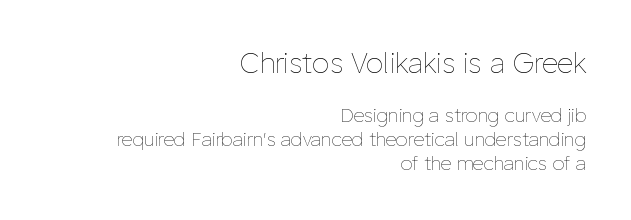
Q: Is the text bold? A: No.
Q: Is the text italic (slanted)? A: No, it is upright.
Q: Is the text underlined? A: No.
Q: How is the paragraph aligned? A: Right-aligned.
Q: Is the spacing between letters normal or unusually wide? A: Normal.
Q: Is the spacing between lines tight, normal or loose? A: Normal.
Q: Which block of text is set in a larger size, the first (top) or the second (bottom)? A: The first (top) one.
Q: Width (condensed, normal, or wide)? A: Normal.
Q: Stroke contrast? A: Low.
Q: x-height? A: Medium.
Q: Monospaced? A: No.
